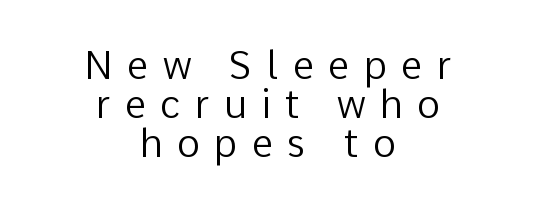
Q: Is the text bold? A: No.
Q: Is the text italic (slanted)? A: No, it is upright.
Q: Is the typeface a serif or a sans-serif typeface? A: Sans-serif.
Q: Is the text underlined? A: No.
Q: How is the paragraph aligned? A: Centered.
Q: Is the spacing between letters normal or unusually wide? A: Unusually wide.
Q: Is the spacing between lines tight, normal or loose? A: Tight.
Q: Width (condensed, normal, or wide)? A: Normal.
Q: Stroke contrast? A: Low.
Q: x-height? A: Medium.
Q: Monospaced? A: No.
